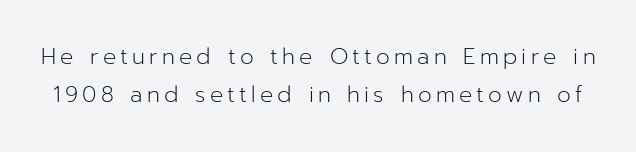
The letterforms sit at book weight or below. Italic: no, the glyphs are upright roman. Descenders are the only things crossing below the line.
